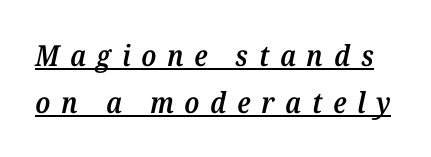
These lines are rendered in a variable-pitch font. The text was rendered using a seriffed face with decorative stroke endings. Interline gaps are of average width in this sample. Set as a demibold, roughly 600 on the weight scale. Somebody hit Ctrl+U on this one — the words are underlined.
